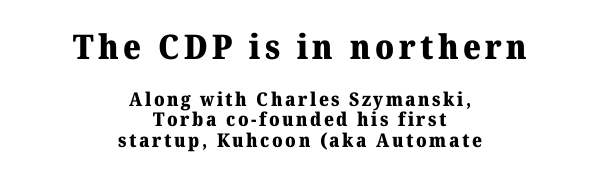
The image shows 34 px heavy serif type, upright; set centered, tight line spacing (1.06x), not underlined; the first (top) block is 1.79x larger; medium stroke contrast and a medium x-height.
